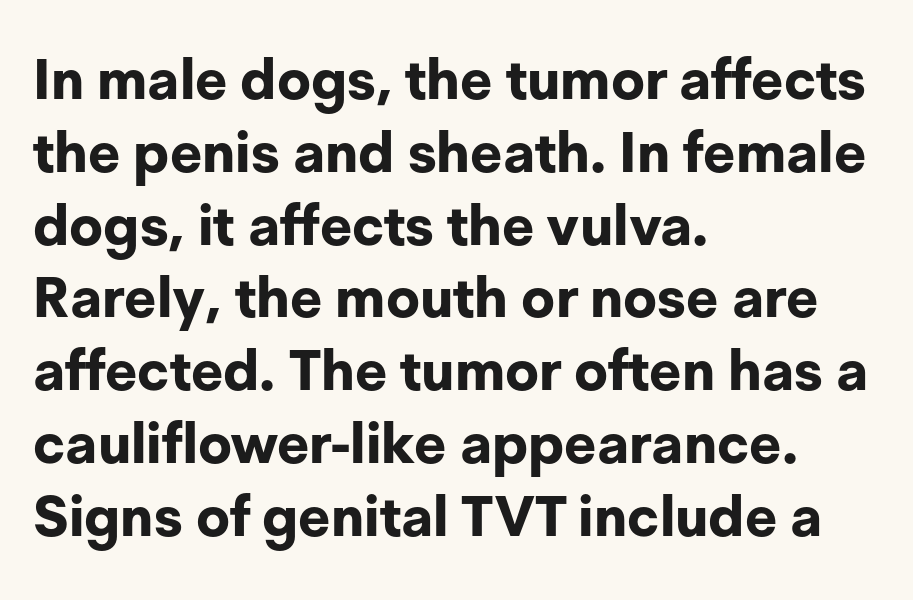
Q: Is the text bold? A: Yes.
Q: Is the text italic (slanted)? A: No, it is upright.
Q: Is the typeface a serif or a sans-serif typeface? A: Sans-serif.
Q: Is the text underlined? A: No.
Q: How is the paragraph aligned? A: Left-aligned.
Q: Is the spacing between letters normal or unusually wide? A: Normal.
Q: Is the spacing between lines tight, normal or loose? A: Normal.
Q: Width (condensed, normal, or wide)? A: Normal.
Q: Stroke contrast? A: Low.
Q: x-height? A: Medium.
Q: Monospaced? A: No.
